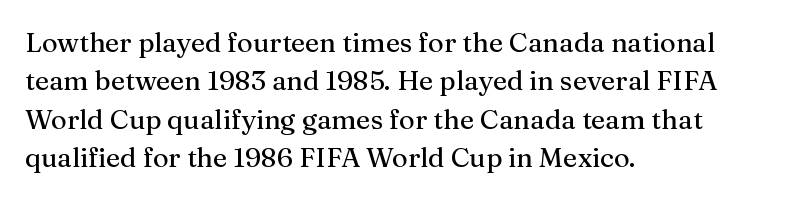
Q: Is the text italic (slanted)? A: No, it is upright.
Q: Is the text underlined? A: No.
Q: How is the paragraph aligned? A: Left-aligned.
Q: Is the spacing between letters normal or unusually wide? A: Normal.
Q: Is the spacing between lines tight, normal or loose? A: Normal.
